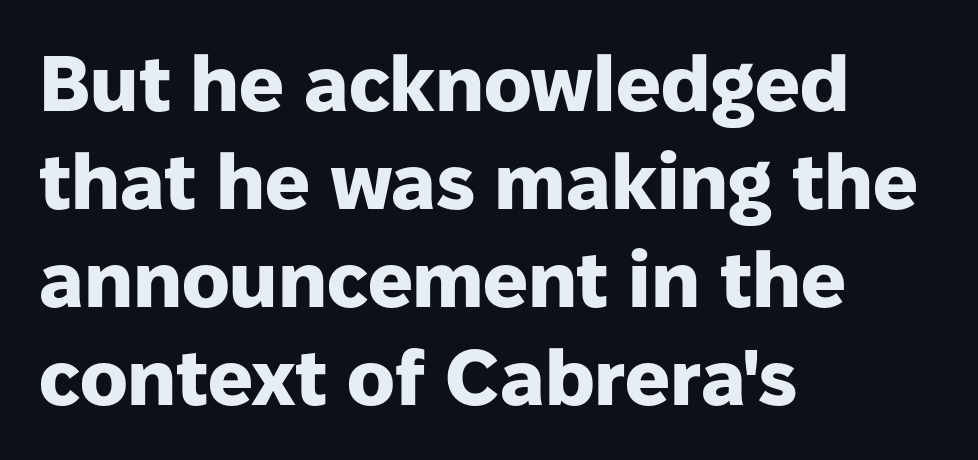
Q: Is the text bold? A: Yes.
Q: Is the text italic (slanted)? A: No, it is upright.
Q: Is the typeface a serif or a sans-serif typeface? A: Sans-serif.
Q: Is the text underlined? A: No.
Q: How is the paragraph aligned? A: Left-aligned.
Q: Is the spacing between letters normal or unusually wide? A: Normal.
Q: Width (condensed, normal, or wide)? A: Normal.
Q: Stroke contrast? A: Low.
Q: x-height? A: Medium.
Q: Monospaced? A: No.
